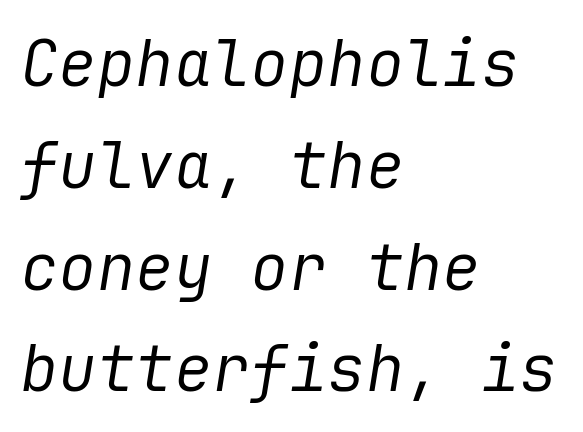
{"italic": "yes", "lean": "right", "slant_degrees": 9, "bold": "no", "weight": "regular", "width": "normal", "stroke_contrast": "low", "x_height": "medium", "underline": "no", "align": "left", "line_spacing": "normal", "line_spacing_ratio": 1.59, "letter_spacing": "normal", "letter_spacing_em": 0.0, "glyph_px": 64}
